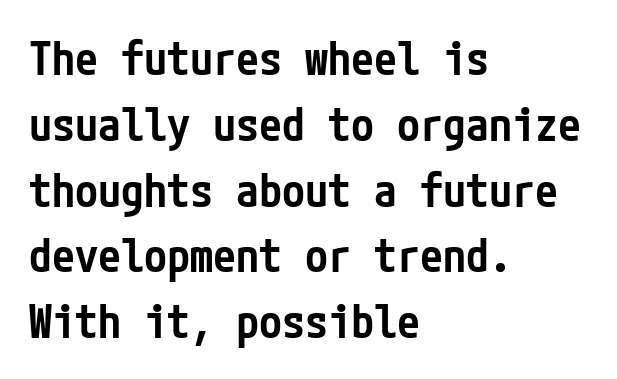
Q: Is the text bold? A: Semi-bold.
Q: Is the text italic (slanted)? A: No, it is upright.
Q: Is the typeface a serif or a sans-serif typeface? A: Sans-serif.
Q: Is the text underlined? A: No.
Q: How is the paragraph aligned? A: Left-aligned.
Q: Is the spacing between letters normal or unusually wide? A: Normal.
Q: Is the spacing between lines tight, normal or loose? A: Normal.
Q: Width (condensed, normal, or wide)? A: Condensed.
Q: Stroke contrast? A: Low.
Q: x-height? A: Medium.
